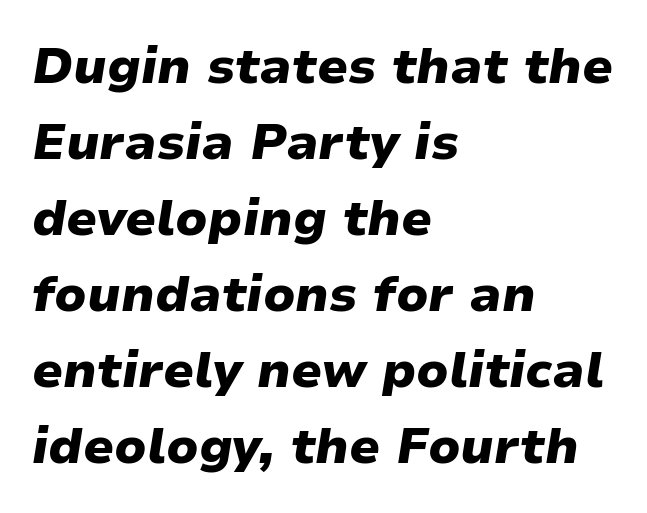
{"italic": "yes", "lean": "right", "slant_degrees": 9, "bold": "yes", "weight": "heavy", "width": "normal", "stroke_contrast": "low", "x_height": "medium", "monospaced": "no", "underline": "no", "align": "left", "line_spacing": "normal", "line_spacing_ratio": 1.52, "letter_spacing": "normal", "letter_spacing_em": 0.0, "glyph_px": 50}
